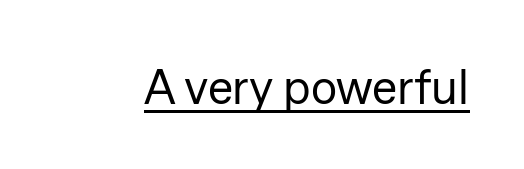
The image shows 48 px regular-weight sans-serif type, upright; set normal letter spacing, underlined; low stroke contrast and a medium x-height.
